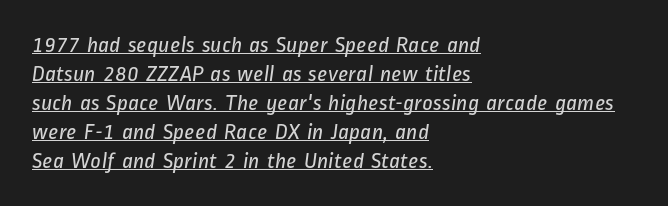
The image shows 23 px text type; set left-aligned, normal line spacing (1.26x), normal letter spacing, underlined.
